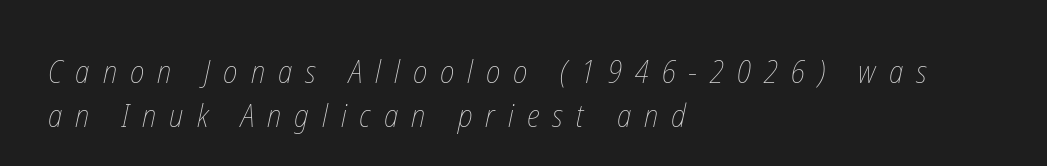
Visually the block forms a straight wall on the left and a jagged coastline on the right. Any mark beneath the type? The region is blank. The characters are drawn with everyday or finer stroke widths. How would I describe the line gaps? Plain and ordinary. Caption: expanded tracking, letters set apart.
